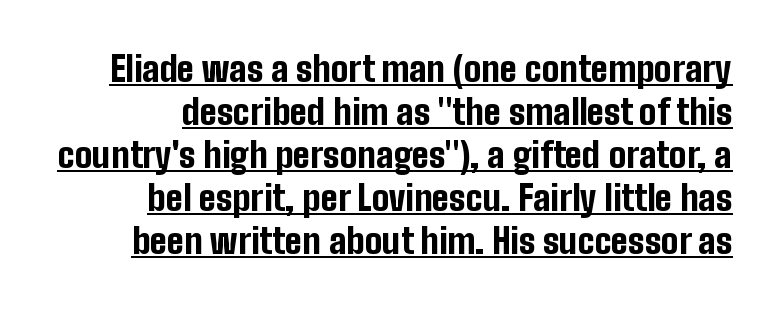
Q: Is the text bold? A: Yes.
Q: Is the text italic (slanted)? A: No, it is upright.
Q: Is the typeface a serif or a sans-serif typeface? A: Sans-serif.
Q: Is the text underlined? A: Yes.
Q: Is the spacing between letters normal or unusually wide? A: Normal.
Q: Width (condensed, normal, or wide)? A: Condensed.
Q: Stroke contrast? A: Low.
Q: x-height? A: Medium.
Q: Monospaced? A: No.
